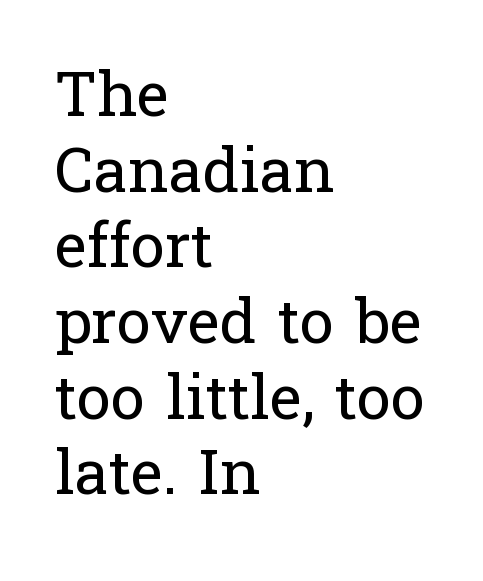
Q: Is the text bold? A: No.
Q: Is the text italic (slanted)? A: No, it is upright.
Q: Is the typeface a serif or a sans-serif typeface? A: Serif.
Q: Is the text underlined? A: No.
Q: How is the paragraph aligned? A: Left-aligned.
Q: Is the spacing between letters normal or unusually wide? A: Normal.
Q: Width (condensed, normal, or wide)? A: Normal.
Q: Stroke contrast? A: Low.
Q: x-height? A: Medium.
Q: Monospaced? A: No.
